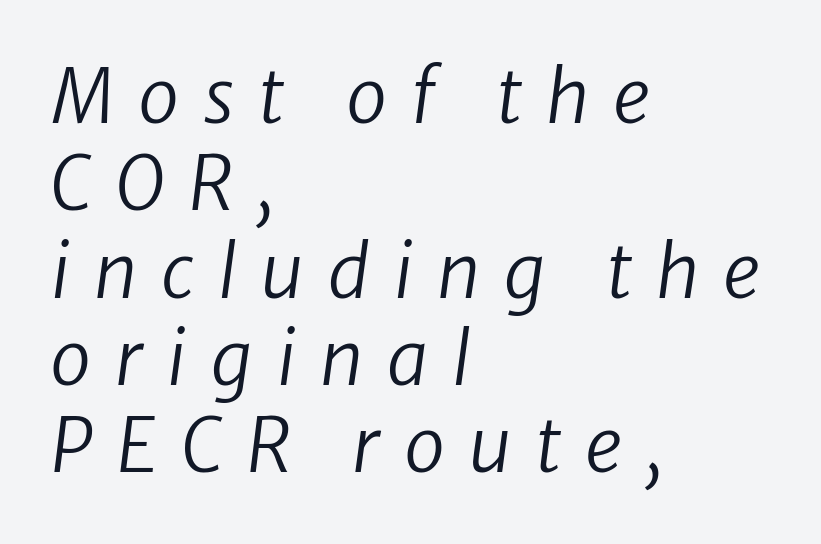
{"italic": "yes", "lean": "right", "slant_degrees": 8, "bold": "no", "weight": "regular", "width": "normal", "stroke_contrast": "low", "x_height": "medium", "monospaced": "no", "underline": "no", "align": "left", "line_spacing_ratio": 1.18, "letter_spacing": "wide", "letter_spacing_em": 0.32, "glyph_px": 74}
